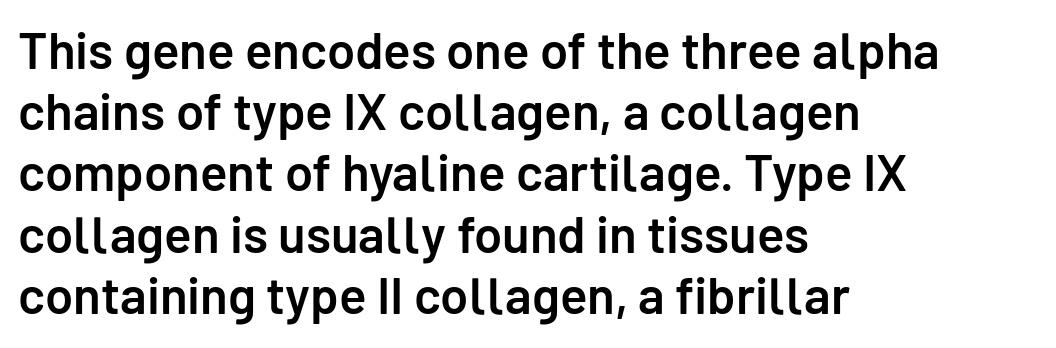
The image shows 51 px semibold sans-serif type, upright; set left-aligned, line spacing 1.2x, normal letter spacing, not underlined; low stroke contrast and a medium x-height.
